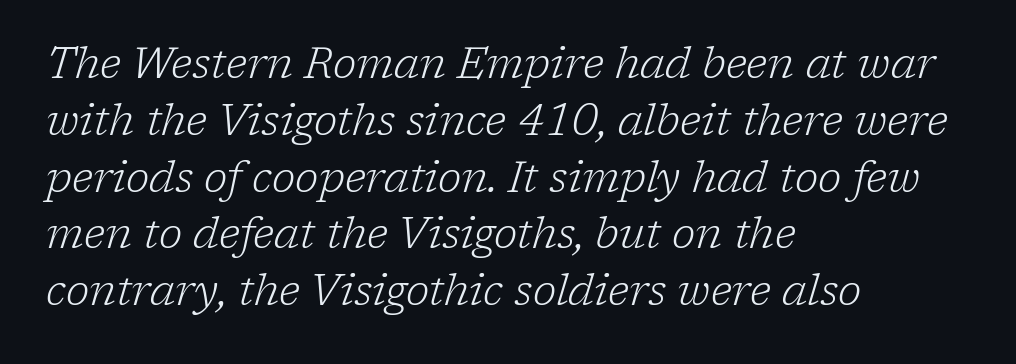
{"serif": "yes", "italic": "yes", "lean": "right", "slant_degrees": 17, "bold": "no", "weight": "light", "width": "normal", "stroke_contrast": "low", "x_height": "medium", "monospaced": "no", "underline": "no", "align": "left", "line_spacing": "normal", "line_spacing_ratio": 1.32, "letter_spacing": "normal", "letter_spacing_em": 0.0, "glyph_px": 43}
